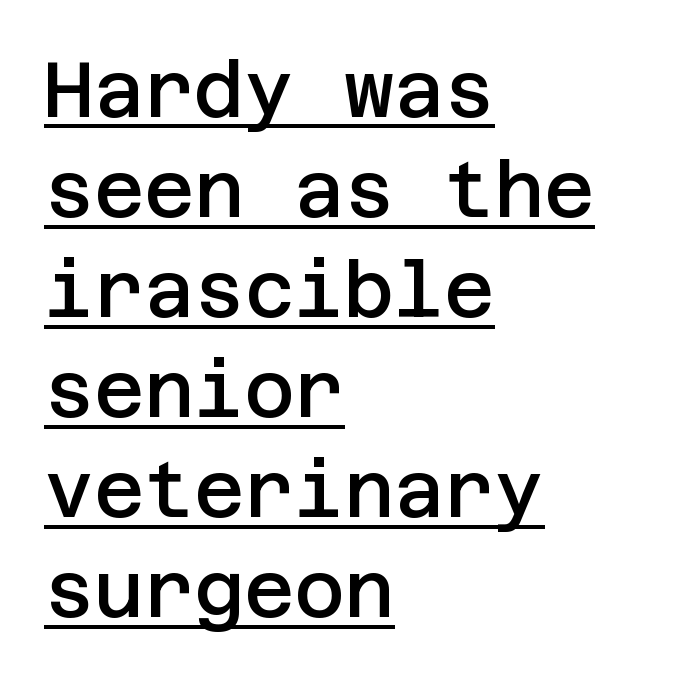
The image shows 77 px semibold sans-serif type, upright; set left-aligned, normal line spacing (1.3x), normal letter spacing, underlined; low stroke contrast and a large x-height.
